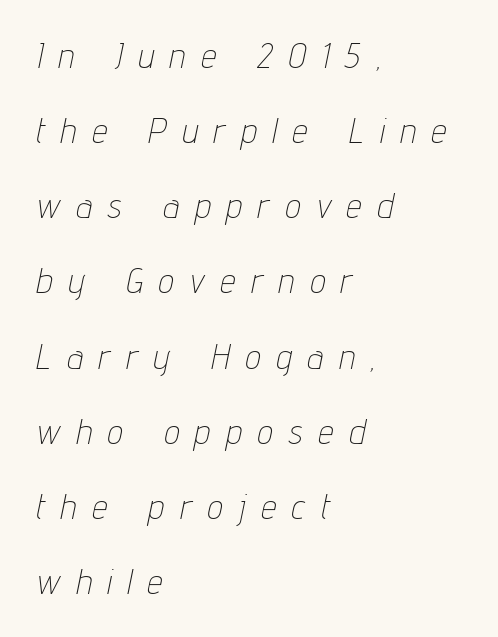
The image shows 34 px thin, condensed type, italic (leaning right); set left-aligned, loose line spacing (2.21x), unusually wide letter spacing (+0.48 em), not underlined; low stroke contrast and a medium x-height.
